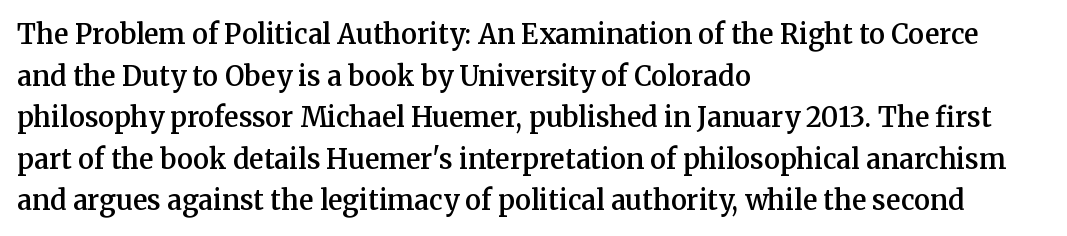
The image shows 27 px text type, upright; set left-aligned, normal line spacing (1.54x), normal letter spacing, not underlined.
